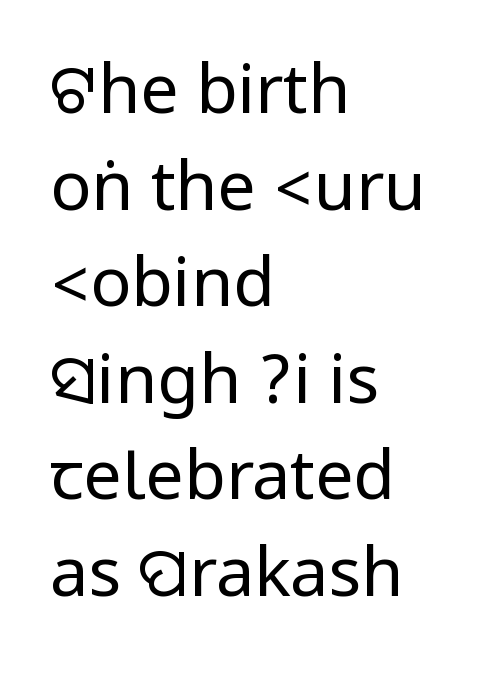
Q: Is the text bold? A: No.
Q: Is the text italic (slanted)? A: No, it is upright.
Q: Is the typeface a serif or a sans-serif typeface? A: Sans-serif.
Q: Is the text underlined? A: No.
Q: How is the paragraph aligned? A: Left-aligned.
Q: Is the spacing between letters normal or unusually wide? A: Normal.
Q: Is the spacing between lines tight, normal or loose? A: Normal.
Q: Width (condensed, normal, or wide)? A: Condensed.
Q: Stroke contrast? A: Low.
